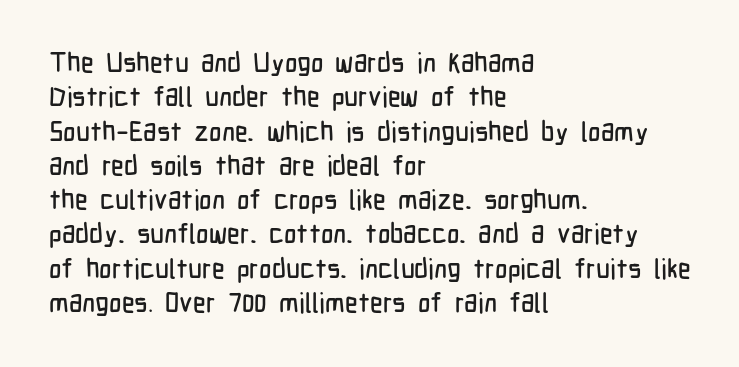
The image shows 27 px text type, upright; set left-aligned, normal line spacing (1.27x), normal letter spacing, not underlined.
